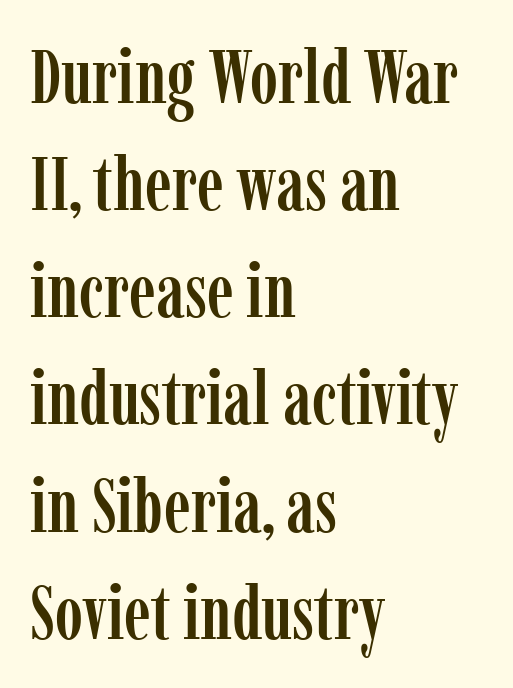
In terms of letterform style, serifs are clearly present. The face used here is rendered with its standard letterfit. In terms of posture, this sample is upright. Has an underline been added? It has not. Line spacing here is normal. These lines are set flush left with a ragged right edge.
